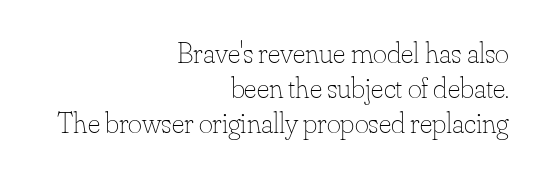
{"italic": "no", "bold": "no", "weight": "thin", "width": "normal", "stroke_contrast": "low", "x_height": "small", "monospaced": "no", "underline": "no", "align": "right", "line_spacing_ratio": 1.16, "letter_spacing": "normal", "letter_spacing_em": 0.0, "glyph_px": 30}
